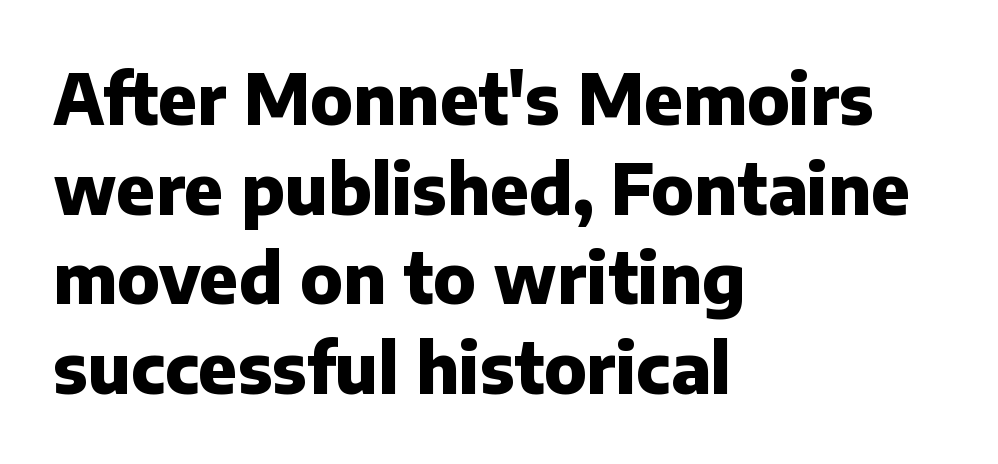
Q: Is the text bold? A: Yes.
Q: Is the text italic (slanted)? A: No, it is upright.
Q: Is the typeface a serif or a sans-serif typeface? A: Sans-serif.
Q: Is the text underlined? A: No.
Q: How is the paragraph aligned? A: Left-aligned.
Q: Is the spacing between letters normal or unusually wide? A: Normal.
Q: Is the spacing between lines tight, normal or loose? A: Normal.
Q: Width (condensed, normal, or wide)? A: Normal.
Q: Stroke contrast? A: Low.
Q: x-height? A: Medium.
Q: Monospaced? A: No.
